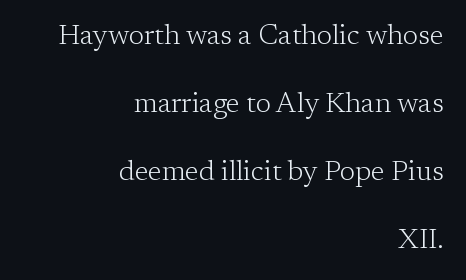
Q: Is the text bold? A: No.
Q: Is the text italic (slanted)? A: No, it is upright.
Q: Is the typeface a serif or a sans-serif typeface? A: Serif.
Q: Is the text underlined? A: No.
Q: How is the paragraph aligned? A: Right-aligned.
Q: Is the spacing between letters normal or unusually wide? A: Normal.
Q: Is the spacing between lines tight, normal or loose? A: Loose.
Q: Width (condensed, normal, or wide)? A: Normal.
Q: Stroke contrast? A: Low.
Q: x-height? A: Medium.
Q: Monospaced? A: No.
